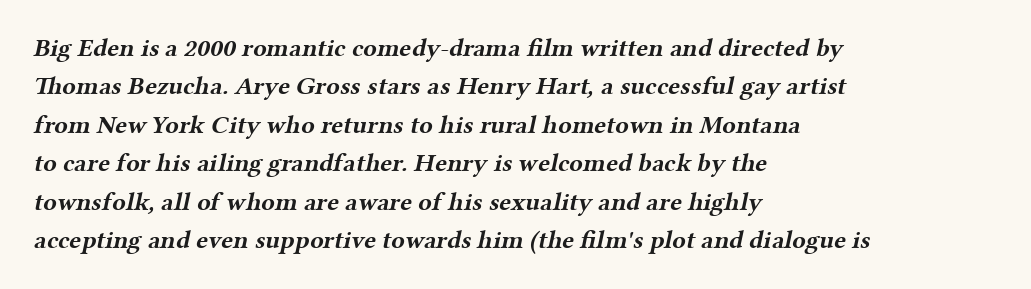
The image shows 25 px bold type; set left-aligned, normal line spacing (1.54x), normal letter spacing, not underlined.
